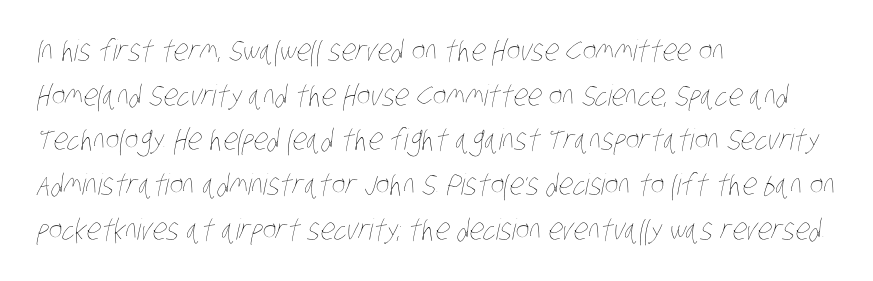
This sample is left-justified, so line endings fall wherever the words run out. Descenders hang freely into open space. Observe the ordinary spacing: letters are neighbours, not strangers. The rows are spaced the way most documents space them. The letters advance in unequal steps, a hallmark of proportional type. Stroke thickness stays within the range of a standard reading face or lighter.
